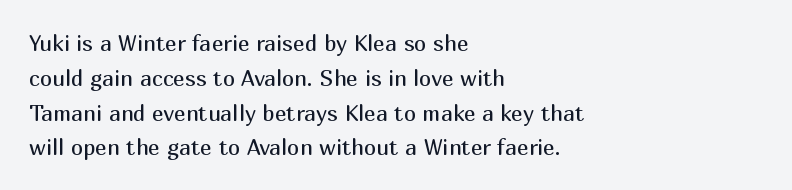
The image shows 22 px text type, upright; set left-aligned, normal line spacing (1.58x), normal letter spacing, not underlined.
